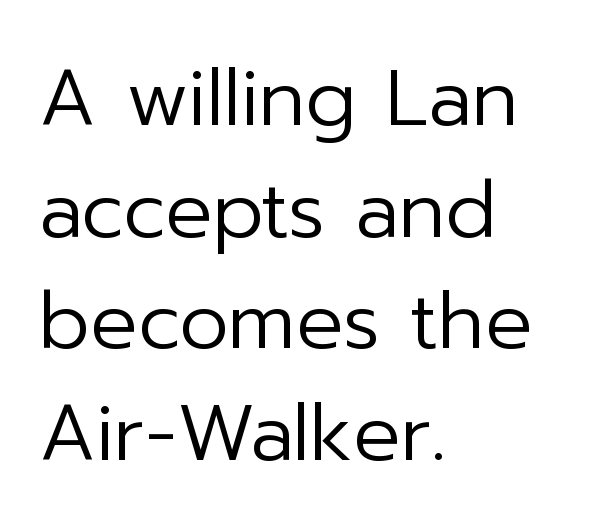
Clear beneath every line of the passage. The lines are quadded left. The typography opts for an upright posture over an oblique one. Type style note: lacks serifs. Honestly, the letter spacing is just normal — you wouldn't notice it. Proportional: the letters do not fall into vertical columns.
